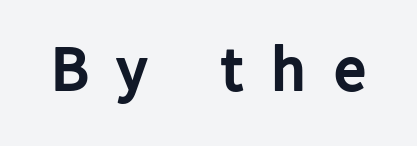
The image shows 65 px bold sans-serif type, upright; set unusually wide letter spacing (+0.43 em), not underlined; low stroke contrast and a medium x-height.
